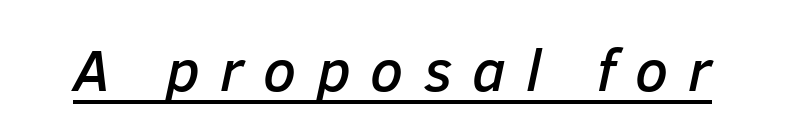
{"italic": "yes", "lean": "right", "slant_degrees": 12, "width": "normal", "stroke_contrast": "low", "x_height": "medium", "monospaced": "no", "underline": "yes", "letter_spacing": "wide", "letter_spacing_em": 0.34, "glyph_px": 59}
